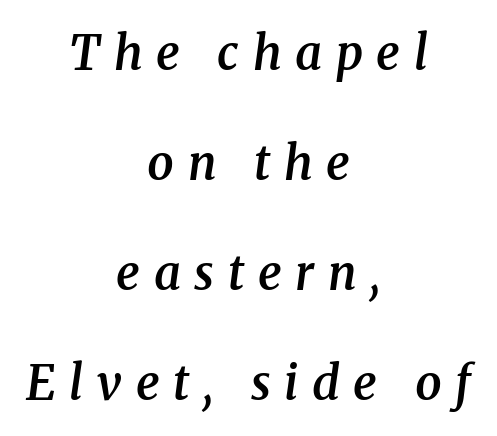
{"serif": "yes", "italic": "yes", "lean": "right", "slant_degrees": 8, "bold": "semi", "weight": "semibold", "width": "normal", "stroke_contrast": "medium", "x_height": "medium", "monospaced": "no", "underline": "no", "align": "center", "line_spacing": "loose", "line_spacing_ratio": 2.34, "letter_spacing": "wide", "letter_spacing_em": 0.29, "glyph_px": 47}
